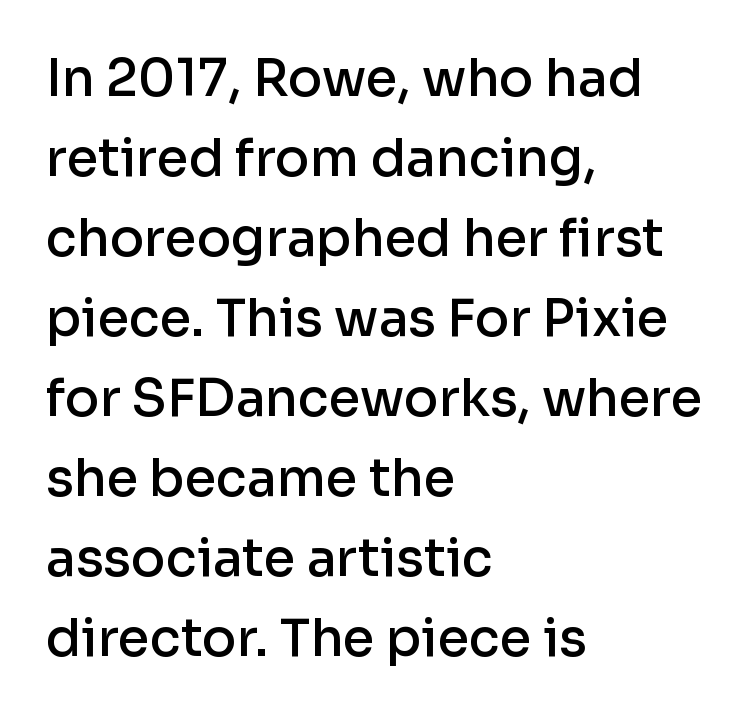
The image shows 51 px semibold sans-serif type, upright; set left-aligned, normal line spacing (1.57x), normal letter spacing, not underlined; low stroke contrast and a medium x-height.
